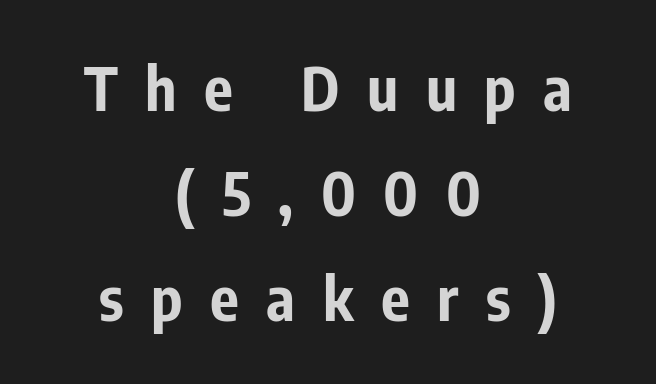
The image shows 60 px bold, condensed sans-serif type, upright; set centered, line spacing 1.75x, unusually wide letter spacing (+0.46 em), not underlined; low stroke contrast and a medium x-height.
